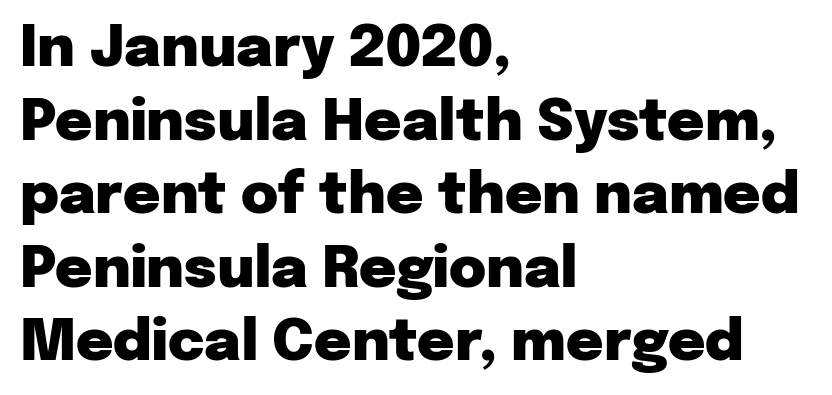
{"serif": "no", "italic": "no", "bold": "yes", "weight": "heavy", "width": "normal", "stroke_contrast": "low", "x_height": "medium", "monospaced": "no", "underline": "no", "align": "left", "line_spacing": "normal", "line_spacing_ratio": 1.29, "letter_spacing": "normal", "letter_spacing_em": 0.0, "glyph_px": 57}
